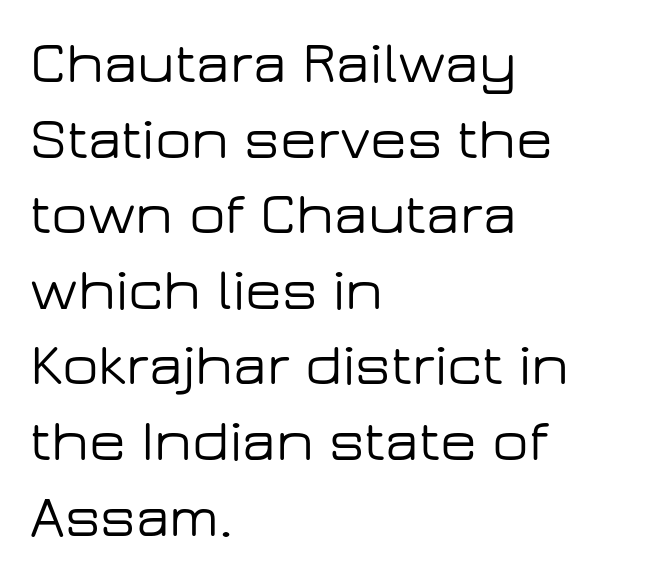
The image shows 60 px wide sans-serif type, upright; set left-aligned, normal line spacing (1.26x), normal letter spacing, not underlined; low stroke contrast and a medium x-height.
